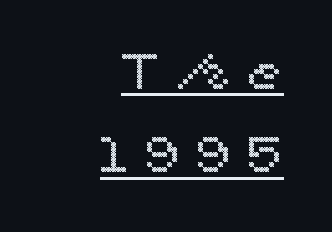
Q: Is the text italic (slanted)? A: Yes.
Q: Is the text underlined? A: Yes.
Q: How is the paragraph aligned? A: Right-aligned.
Q: Is the spacing between letters normal or unusually wide? A: Unusually wide.
Q: Is the spacing between lines tight, normal or loose? A: Normal.
Q: Width (condensed, normal, or wide)? A: Wide.
Q: x-height? A: Medium.
Q: Monospaced? A: No.
